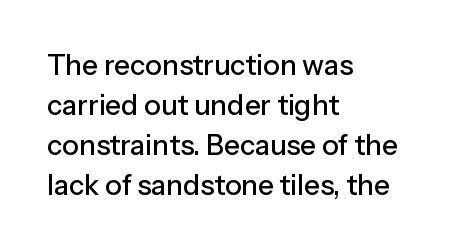
The image shows 28 px sans-serif type, upright; set left-aligned, normal line spacing (1.43x), normal letter spacing, not underlined; low stroke contrast and a medium x-height.
